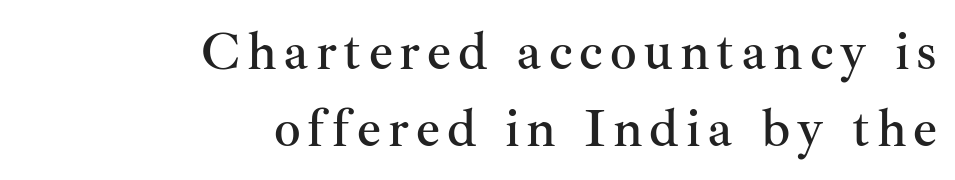
Q: Is the text italic (slanted)? A: No, it is upright.
Q: Is the typeface a serif or a sans-serif typeface? A: Serif.
Q: Is the text underlined? A: No.
Q: How is the paragraph aligned? A: Right-aligned.
Q: Is the spacing between lines tight, normal or loose? A: Normal.
Q: Width (condensed, normal, or wide)? A: Normal.
Q: Stroke contrast? A: Medium.
Q: x-height? A: Small.
Q: Monospaced? A: No.
